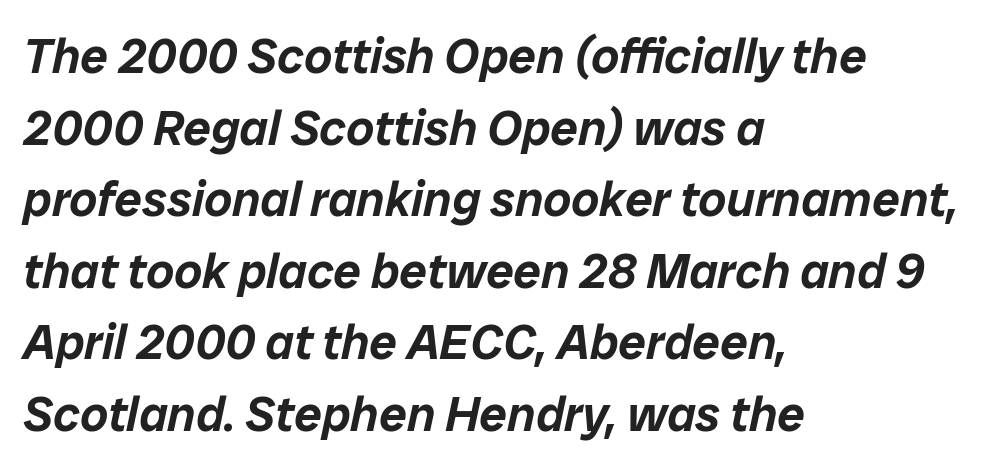
Q: Is the text italic (slanted)? A: Yes, it leans right by about 12 degrees.
Q: Is the text underlined? A: No.
Q: How is the paragraph aligned? A: Left-aligned.
Q: Is the spacing between letters normal or unusually wide? A: Normal.
Q: Is the spacing between lines tight, normal or loose? A: Normal.
Q: Width (condensed, normal, or wide)? A: Normal.
Q: Stroke contrast? A: Low.
Q: x-height? A: Medium.
Q: Monospaced? A: No.
